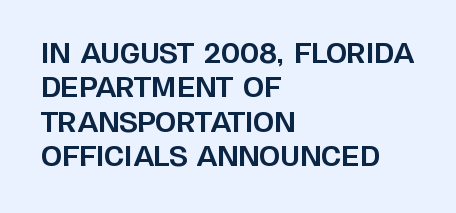
A typesetter would mark this as roman, not italic. Does the copy run flush right? No — it runs flush left. These words are printed bold, with thick strokes throughout. Successive baselines arrive at the customary interval. Caption: standard tracking, unaltered.
